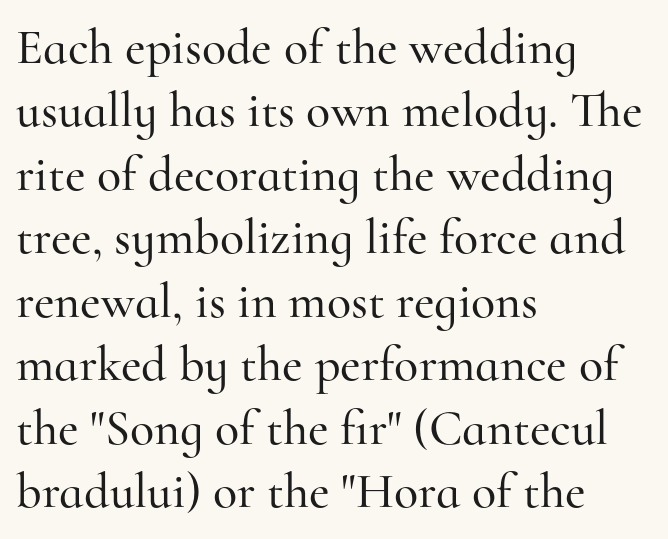
{"serif": "yes", "italic": "no", "width": "normal", "stroke_contrast": "high", "x_height": "small", "monospaced": "no", "underline": "no", "align": "left", "line_spacing": "normal", "line_spacing_ratio": 1.27, "letter_spacing": "normal", "letter_spacing_em": 0.0, "glyph_px": 50}
